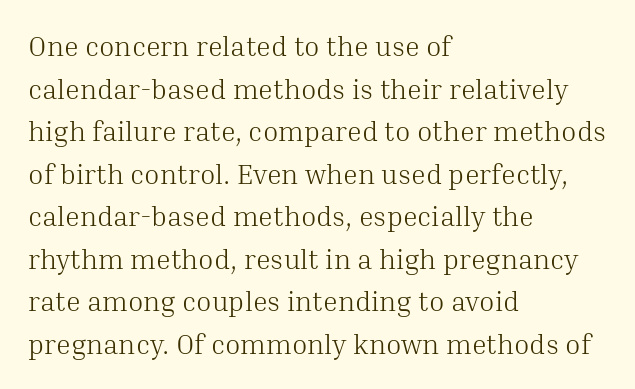
{"serif": "yes", "italic": "no", "bold": "no", "weight": "light", "width": "normal", "stroke_contrast": "medium", "x_height": "medium", "monospaced": "no", "underline": "no", "align": "left", "line_spacing": "normal", "line_spacing_ratio": 1.52, "letter_spacing": "normal", "letter_spacing_em": 0.0, "glyph_px": 28}
